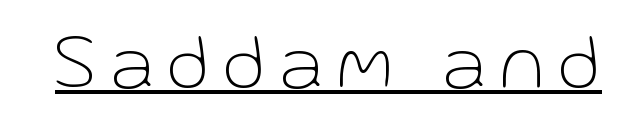
{"serif": "no", "italic": "no", "bold": "no", "weight": "thin", "width": "normal", "stroke_contrast": "low", "x_height": "medium", "monospaced": "no", "underline": "yes", "glyph_px": 79}
